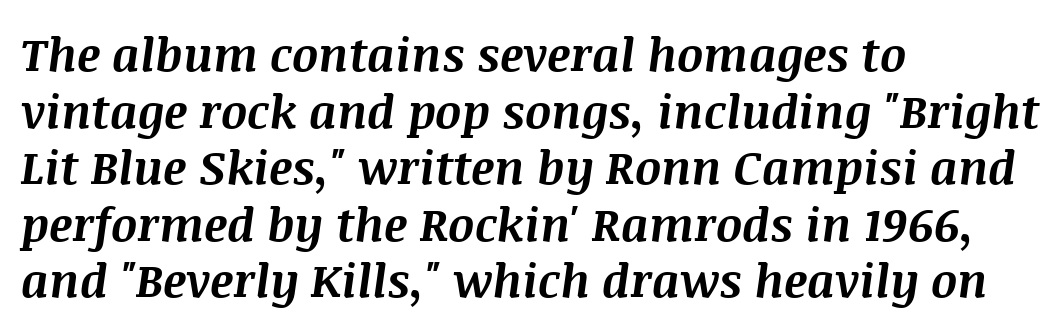
The image shows 46 px bold type, italic (leaning right); set left-aligned, line spacing 1.23x, normal letter spacing, not underlined; medium stroke contrast and a large x-height.
